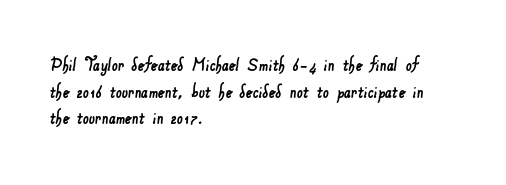
This rendering features lettering with no underline. What's the leading like? Ordinary, nothing unusual. Here the glyphs are tracked normally, forming tight word shapes. Line starts are locked; line ends wander.
